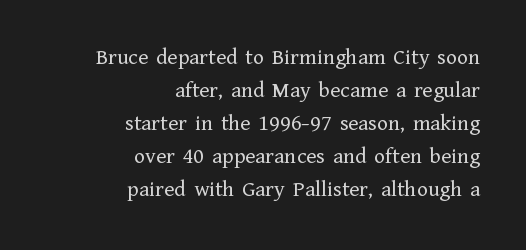
Q: Is the text bold? A: No.
Q: Is the text italic (slanted)? A: No, it is upright.
Q: Is the text underlined? A: No.
Q: How is the paragraph aligned? A: Right-aligned.
Q: Is the spacing between letters normal or unusually wide? A: Normal.
Q: Is the spacing between lines tight, normal or loose? A: Normal.
